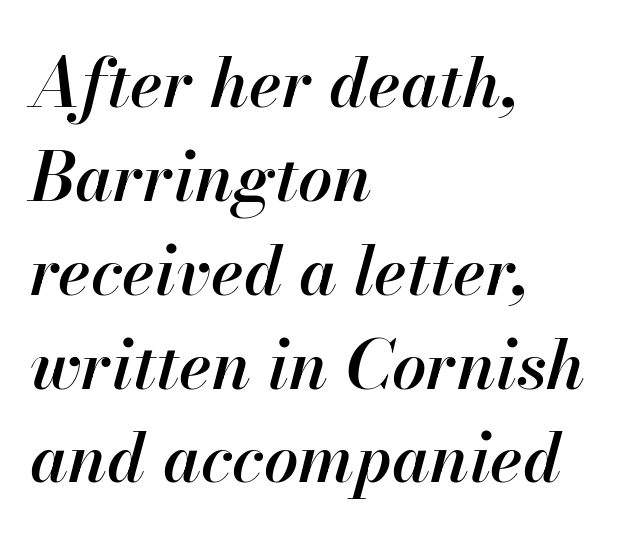
The string is rendered with underlining switched off. Casual observation: everything's shoved over to the left. The passage shown leans; its letterforms are oblique. Glyph-to-glyph distance matches everyday printed text. The strokes are fattened partway — semibold, not bold.
